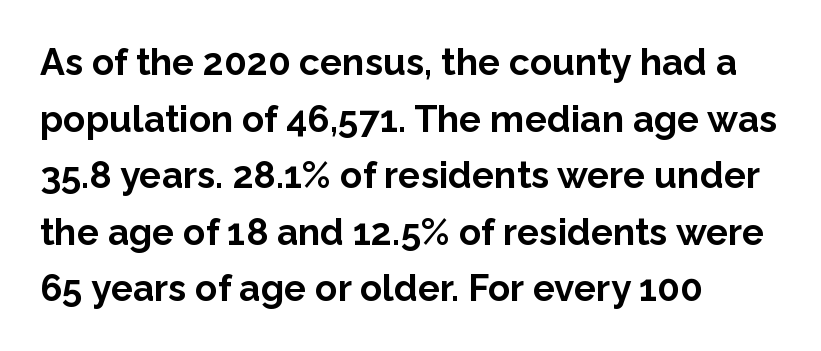
The image shows 37 px bold sans-serif type, upright; set left-aligned, normal line spacing (1.53x), normal letter spacing, not underlined; low stroke contrast and a medium x-height.
